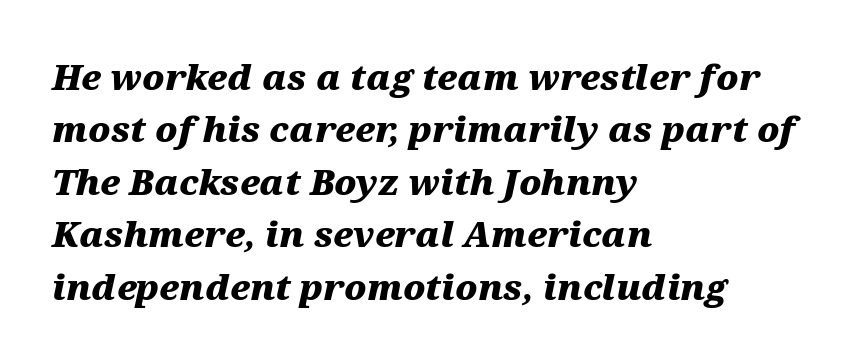
Compared with a centered layout, this one pins lines to the left instead. The rendering keeps characters at their native spacing. The space beneath each line is pristine and unruled. These lines carry a lot of weight — the face is fully bold.
